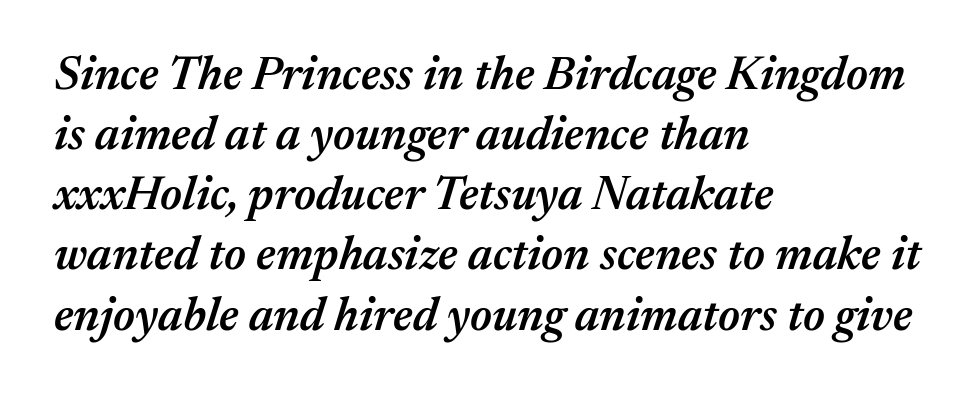
{"italic": "yes", "lean": "right", "slant_degrees": 17, "bold": "semi", "weight": "semibold", "width": "normal", "stroke_contrast": "medium", "x_height": "medium", "monospaced": "no", "underline": "no", "align": "left", "line_spacing": "normal", "line_spacing_ratio": 1.28, "letter_spacing": "normal", "letter_spacing_em": 0.0, "glyph_px": 47}
